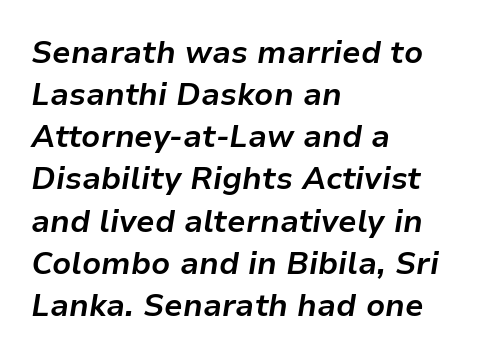
The image shows 31 px bold type, italic (leaning right); set left-aligned, normal line spacing (1.36x), normal letter spacing, not underlined; low stroke contrast and a medium x-height.
